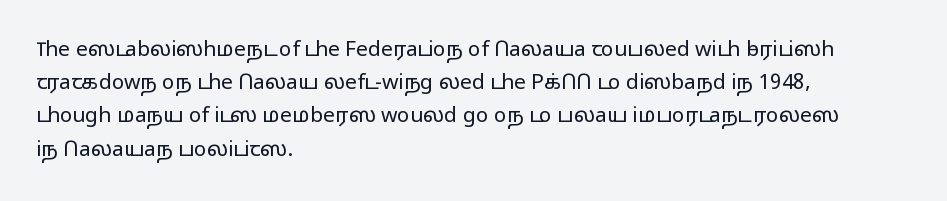
Q: Is the text bold? A: No.
Q: Is the text italic (slanted)? A: No, it is upright.
Q: Is the text underlined? A: No.
Q: How is the paragraph aligned? A: Left-aligned.
Q: Is the spacing between letters normal or unusually wide? A: Normal.
Q: Is the spacing between lines tight, normal or loose? A: Normal.
